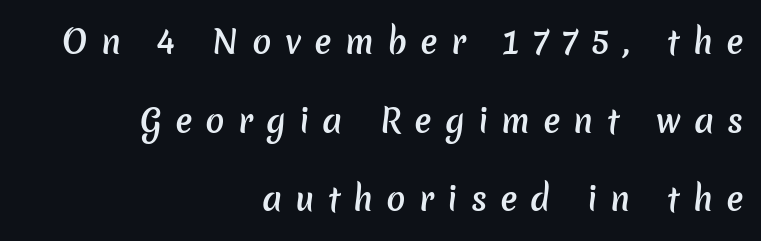
{"serif": "no", "bold": "semi", "weight": "semibold", "width": "normal", "stroke_contrast": "low", "x_height": "medium", "monospaced": "no", "underline": "no", "align": "right", "line_spacing": "loose", "line_spacing_ratio": 2.46, "letter_spacing": "wide", "letter_spacing_em": 0.41, "glyph_px": 32}
